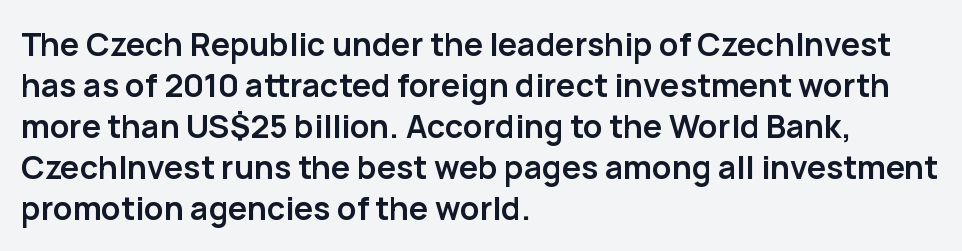
{"serif": "no", "italic": "no", "bold": "yes", "weight": "semibold", "width": "normal", "stroke_contrast": "low", "x_height": "medium", "monospaced": "no", "underline": "no", "align": "left", "line_spacing": "normal", "line_spacing_ratio": 1.28, "letter_spacing": "normal", "letter_spacing_em": 0.0, "glyph_px": 32}
